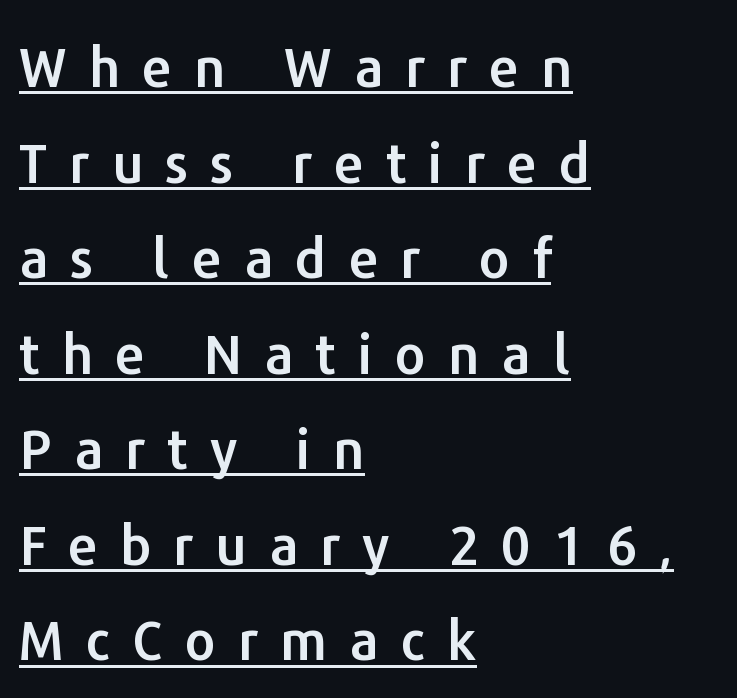
Q: Is the text italic (slanted)? A: No, it is upright.
Q: Is the typeface a serif or a sans-serif typeface? A: Sans-serif.
Q: Is the text underlined? A: Yes.
Q: How is the paragraph aligned? A: Left-aligned.
Q: Is the spacing between letters normal or unusually wide? A: Unusually wide.
Q: Width (condensed, normal, or wide)? A: Normal.
Q: Stroke contrast? A: Low.
Q: x-height? A: Medium.
Q: Monospaced? A: No.
